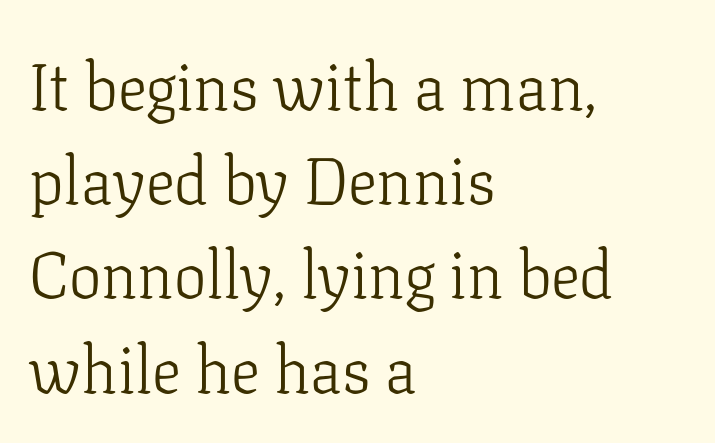
Q: Is the text bold? A: No.
Q: Is the text italic (slanted)? A: No, it is upright.
Q: Is the typeface a serif or a sans-serif typeface? A: Serif.
Q: Is the text underlined? A: No.
Q: How is the paragraph aligned? A: Left-aligned.
Q: Is the spacing between letters normal or unusually wide? A: Normal.
Q: Is the spacing between lines tight, normal or loose? A: Normal.
Q: Width (condensed, normal, or wide)? A: Normal.
Q: Stroke contrast? A: Low.
Q: x-height? A: Medium.
Q: Monospaced? A: No.
